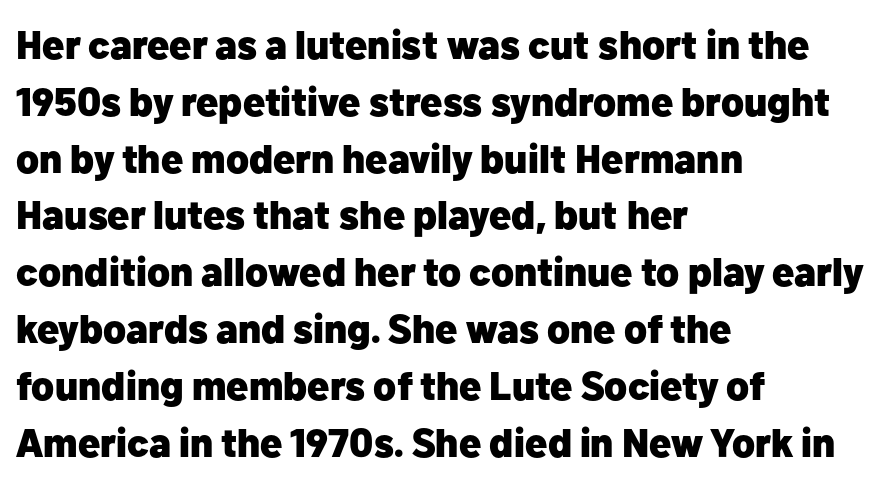
{"serif": "no", "italic": "no", "bold": "yes", "weight": "heavy", "width": "normal", "stroke_contrast": "low", "x_height": "medium", "monospaced": "no", "underline": "no", "align": "left", "line_spacing": "normal", "line_spacing_ratio": 1.42, "letter_spacing": "normal", "letter_spacing_em": 0.0, "glyph_px": 40}
